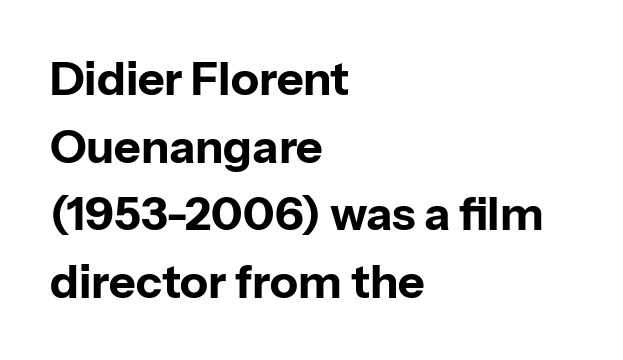
The image shows 46 px bold sans-serif type, upright; set left-aligned, normal line spacing (1.47x), normal letter spacing, not underlined; low stroke contrast and a medium x-height.
